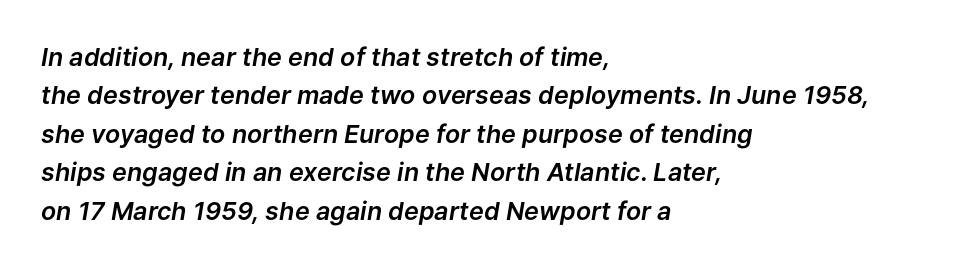
The image shows 25 px text type, italic (leaning right); set left-aligned, normal line spacing (1.54x), normal letter spacing, not underlined.
